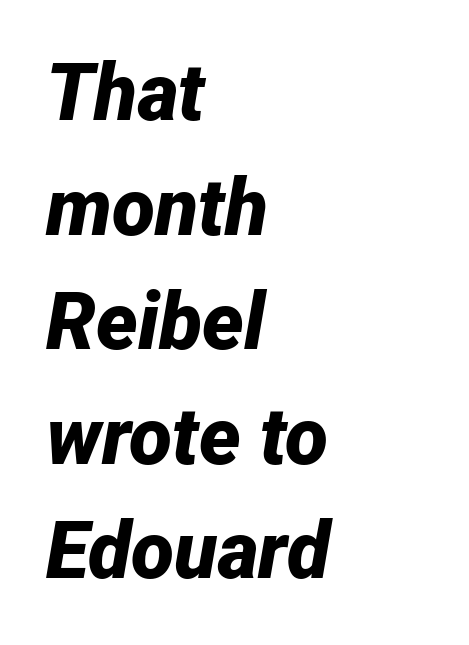
Line starts are locked; line ends wander. Any mark beneath the type? The region is blank. Rows of type keep a routine distance in the vertical direction. Characters follow at the spacing the type designer built in.
